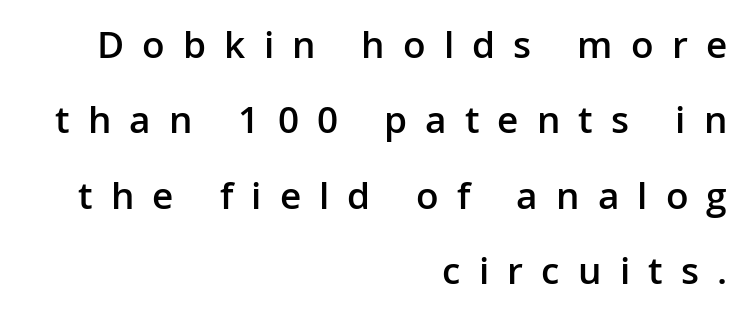
This rendering features lettering with no underline. Note the varied advance widths — an 'i' is clearly narrower than an 'm'. The characters display no serif detailing; their extremities are plain. The vertical gap from one line to the next is large. The axis of the letterforms is exactly vertical.
